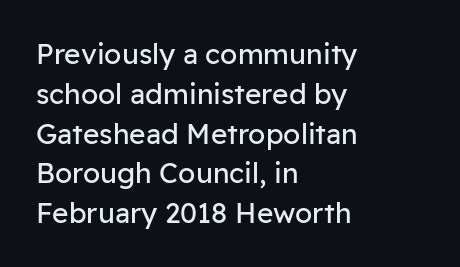
{"serif": "no", "italic": "no", "bold": "no", "weight": "regular", "width": "normal", "stroke_contrast": "low", "x_height": "medium", "monospaced": "no", "underline": "no", "align": "left", "line_spacing": "normal", "line_spacing_ratio": 1.42, "letter_spacing": "normal", "letter_spacing_em": 0.0, "glyph_px": 28}
